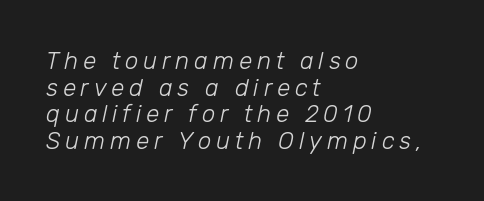
The weight would be labelled regular, book, light, or lighter still. In CSS terms this would be text-align: left. The face used here has a pronounced slope to its letters. These lines have a slow, spaced-out rhythm from letter to letter.
